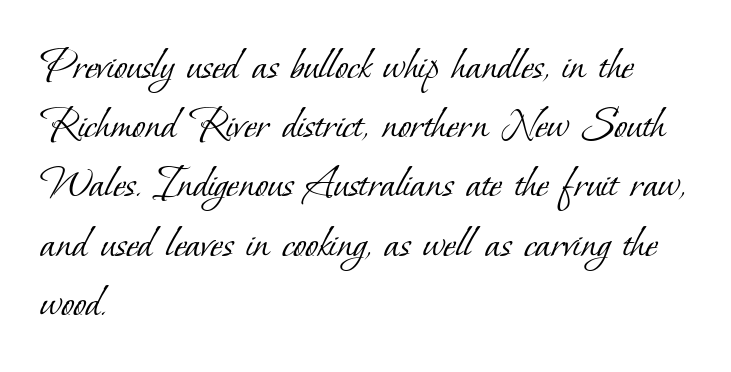
{"serif": "yes", "bold": "no", "weight": "light", "width": "normal", "stroke_contrast": "low", "x_height": "small", "monospaced": "no", "underline": "no", "align": "left", "line_spacing": "normal", "line_spacing_ratio": 1.26, "letter_spacing": "normal", "letter_spacing_em": 0.0, "glyph_px": 47}
